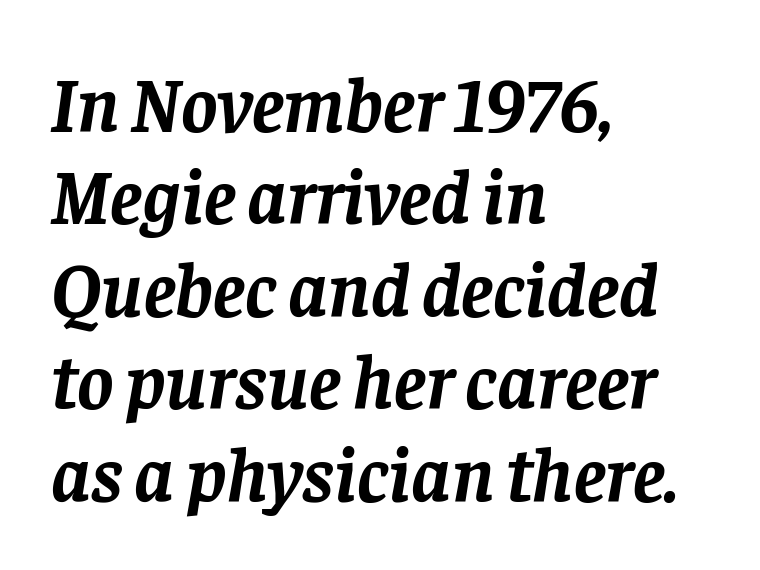
Does the lettering tilt? It does — this is italic. Where is the straight margin? On the left. Each glyph is drawn with heavy, bold strokes. This rendering features lettering with no underline. What kind of face is this? One with serifs. The letterforms sit shoulder to shoulder at normal distance.
